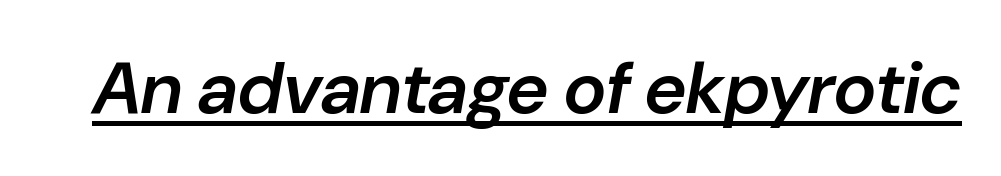
Notice how the stems are inclined rather than vertical — that's the hallmark of italics. In terms of letterspacing, this is plain default setting. Its strokes are somewhat broadened, the hallmark of semibold type. The rendered words wear a rule along their underside. Looks like regular typesetting: each glyph gets only the width it needs.
